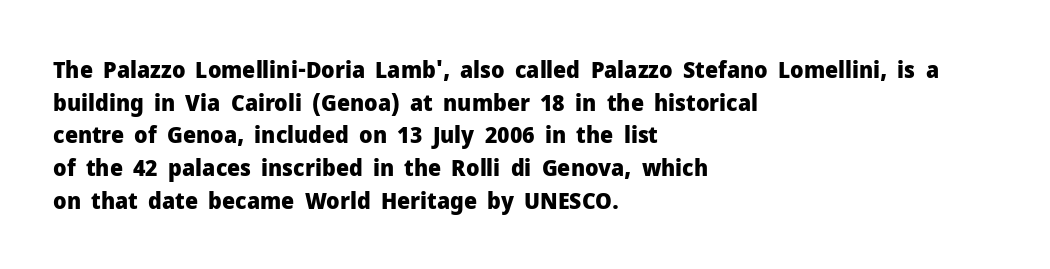
Q: Is the text bold? A: Yes.
Q: Is the text italic (slanted)? A: No, it is upright.
Q: Is the text underlined? A: No.
Q: How is the paragraph aligned? A: Left-aligned.
Q: Is the spacing between letters normal or unusually wide? A: Normal.
Q: Is the spacing between lines tight, normal or loose? A: Normal.
